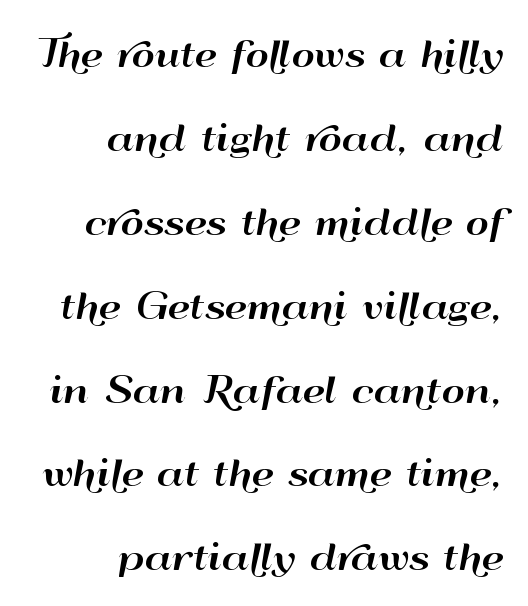
{"serif": "no", "width": "wide", "stroke_contrast": "high", "x_height": "small", "monospaced": "no", "underline": "no", "align": "right", "line_spacing": "loose", "line_spacing_ratio": 2.33, "letter_spacing": "normal", "letter_spacing_em": 0.0, "glyph_px": 36}
